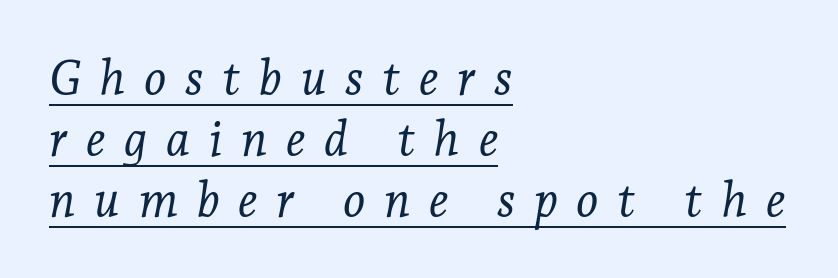
The vertical gap from one line to the next is medium. Where is the straight margin? On the left. In terms of posture, this sample is oblique. The glyphs in this specimen are seriffed. Do the characters align in a grid? No, the font is proportional. This is underlined copy, the kind a proofreader might mark for attention.
